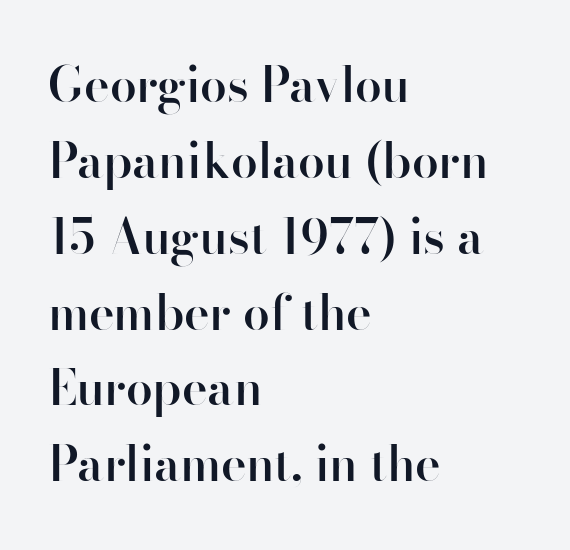
Q: Is the text bold? A: Semi-bold.
Q: Is the text italic (slanted)? A: No, it is upright.
Q: Is the typeface a serif or a sans-serif typeface? A: Sans-serif.
Q: Is the text underlined? A: No.
Q: How is the paragraph aligned? A: Left-aligned.
Q: Is the spacing between letters normal or unusually wide? A: Normal.
Q: Is the spacing between lines tight, normal or loose? A: Normal.
Q: Width (condensed, normal, or wide)? A: Normal.
Q: Stroke contrast? A: High.
Q: x-height? A: Small.
Q: Monospaced? A: No.
